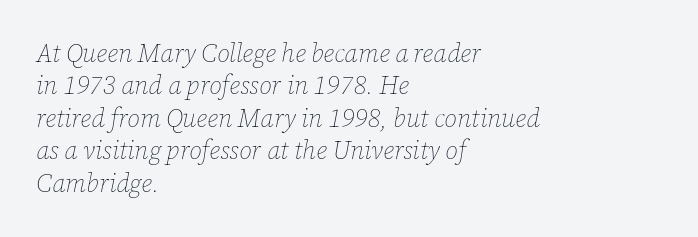
{"italic": "yes", "lean": "right", "slant_degrees": 12, "bold": "no", "underline": "no", "align": "left", "line_spacing": "normal", "line_spacing_ratio": 1.3, "letter_spacing": "normal", "letter_spacing_em": 0.0, "glyph_px": 25}
